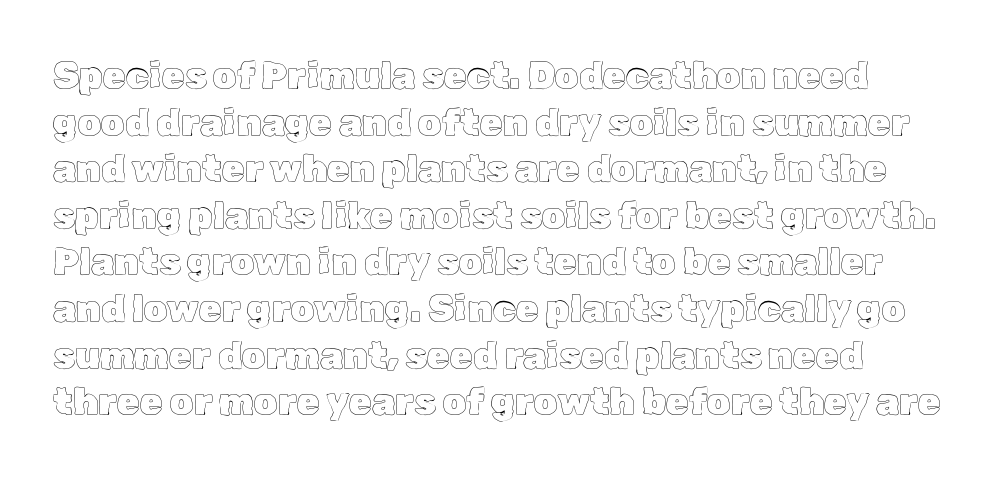
Leading: standard. Vertical strokes here are truly vertical. Think of a printed novel: that variable character pitch is what you see here. Nobody touched the tracking dial on this one. The strip under each line holds only bare page.
